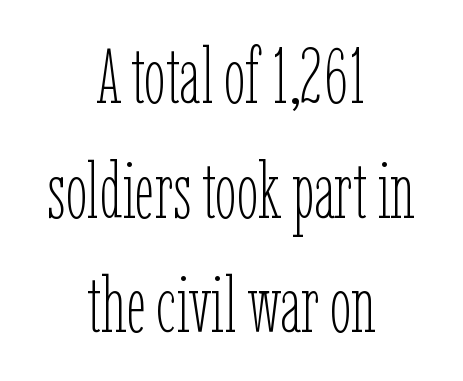
The image shows 78 px thin, condensed type, upright; set centered, normal line spacing (1.47x), normal letter spacing, not underlined; low stroke contrast and a medium x-height.
